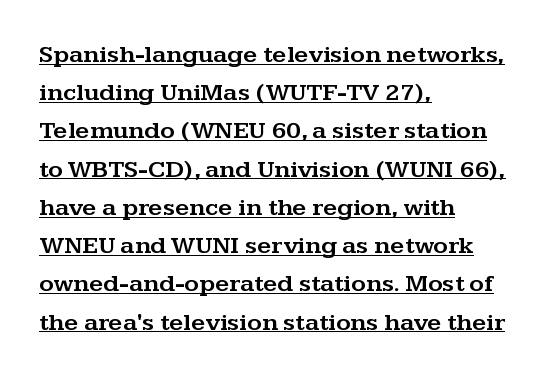
{"italic": "no", "underline": "yes", "align": "left", "line_spacing": "normal", "line_spacing_ratio": 1.53, "letter_spacing": "normal", "letter_spacing_em": 0.0, "glyph_px": 25}
